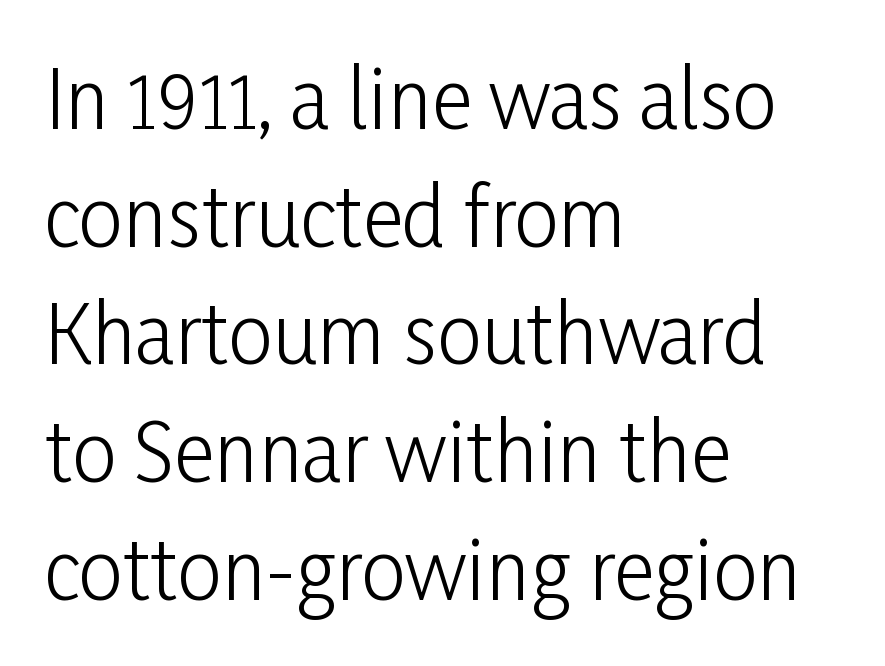
Q: Is the text bold? A: No.
Q: Is the text italic (slanted)? A: No, it is upright.
Q: Is the typeface a serif or a sans-serif typeface? A: Sans-serif.
Q: Is the text underlined? A: No.
Q: How is the paragraph aligned? A: Left-aligned.
Q: Is the spacing between letters normal or unusually wide? A: Normal.
Q: Is the spacing between lines tight, normal or loose? A: Normal.
Q: Width (condensed, normal, or wide)? A: Condensed.
Q: Stroke contrast? A: Low.
Q: x-height? A: Medium.
Q: Monospaced? A: No.
